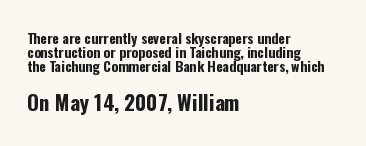
{"italic": "no", "bold": "yes", "underline": "no", "align": "left", "line_spacing": "tight", "line_spacing_ratio": 0.99, "letter_spacing": "normal", "letter_spacing_em": 0.0, "larger_block": "second", "size_ratio": 1.5, "glyph_px": 21}
